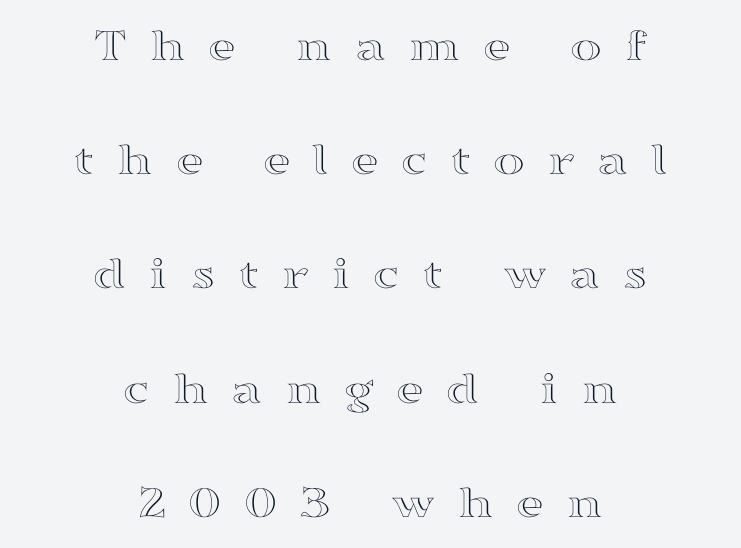
Q: Is the text italic (slanted)? A: No, it is upright.
Q: Is the text underlined? A: No.
Q: How is the paragraph aligned? A: Centered.
Q: Is the spacing between letters normal or unusually wide? A: Unusually wide.
Q: Is the spacing between lines tight, normal or loose? A: Loose.
Q: Width (condensed, normal, or wide)? A: Wide.
Q: x-height? A: Medium.
Q: Monospaced? A: No.
